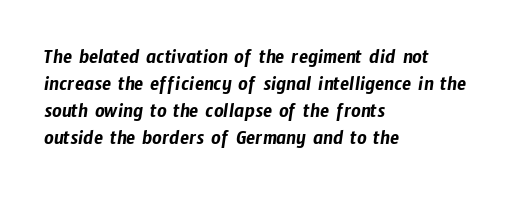
{"underline": "no", "align": "left", "line_spacing": "normal", "line_spacing_ratio": 1.28, "letter_spacing": "normal", "letter_spacing_em": 0.0, "glyph_px": 21}
